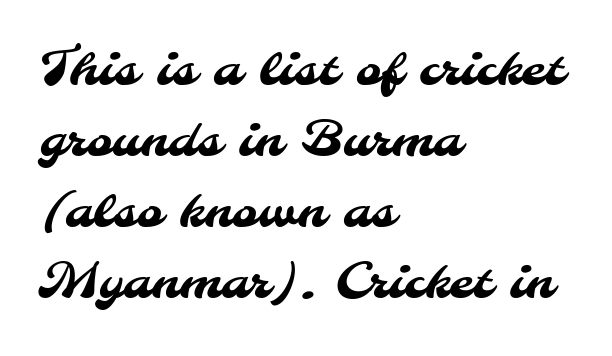
Q: Is the typeface a serif or a sans-serif typeface? A: Sans-serif.
Q: Is the text underlined? A: No.
Q: How is the paragraph aligned? A: Left-aligned.
Q: Is the spacing between letters normal or unusually wide? A: Normal.
Q: Is the spacing between lines tight, normal or loose? A: Normal.
Q: Width (condensed, normal, or wide)? A: Normal.
Q: Stroke contrast? A: Medium.
Q: x-height? A: Small.
Q: Monospaced? A: No.
